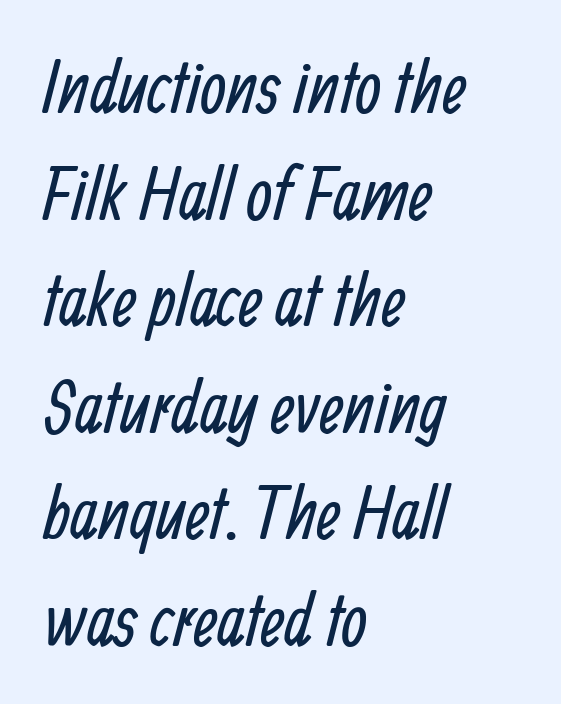
The image shows 74 px regular-weight, condensed sans-serif type; set left-aligned, normal line spacing (1.44x), normal letter spacing, not underlined; low stroke contrast and a medium x-height.
